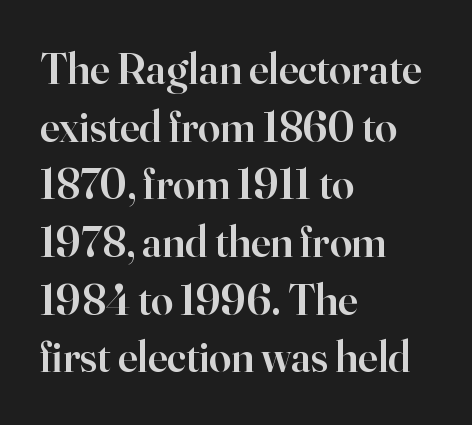
{"serif": "yes", "italic": "no", "bold": "semi", "weight": "semibold", "width": "normal", "stroke_contrast": "high", "x_height": "small", "monospaced": "no", "underline": "no", "align": "left", "line_spacing": "normal", "line_spacing_ratio": 1.31, "letter_spacing": "normal", "letter_spacing_em": 0.0, "glyph_px": 44}
